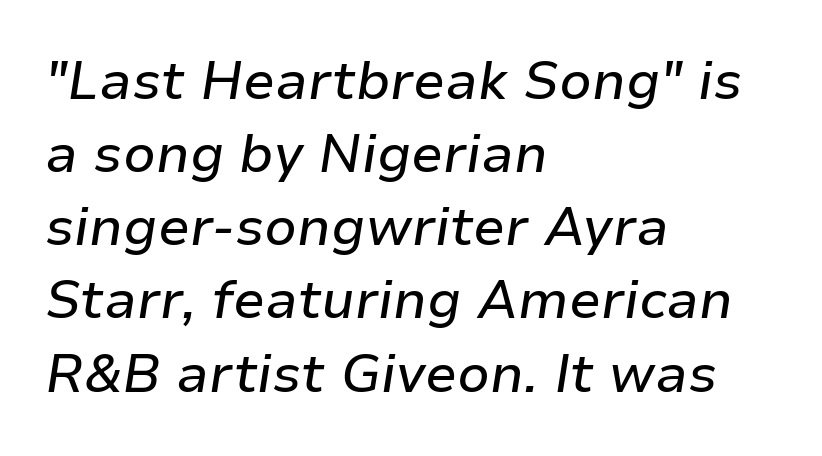
Check under the words: just untouched page. Do the characters align in a grid? No, the font is proportional. Short note: letters normally spaced. The whole block is typeset with a tilt. Reading down the block, your eye returns to a fixed left position each line. Does the leading feel generous? No, just average.
